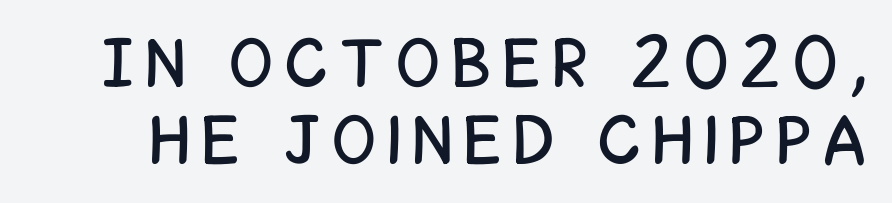
The text was rendered using a sans face with plain stroke endings. The vertical gap from one line to the next is small. The specimen reads as upright at a glance. Plain, unruled lines of type.
